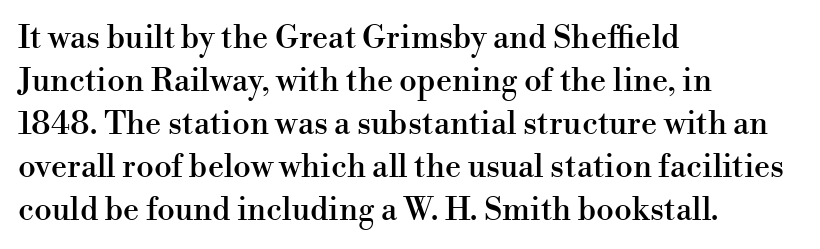
The image shows 32 px serif type, upright; set left-aligned, normal line spacing (1.34x), normal letter spacing, not underlined; high stroke contrast and a small x-height.
